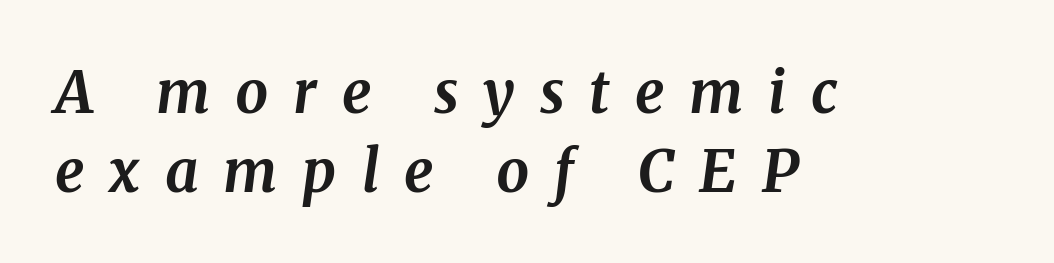
{"serif": "yes", "italic": "yes", "lean": "right", "slant_degrees": 8, "bold": "yes", "weight": "bold", "width": "normal", "stroke_contrast": "medium", "x_height": "medium", "monospaced": "no", "underline": "no", "align": "left", "line_spacing": "normal", "line_spacing_ratio": 1.36, "letter_spacing": "wide", "letter_spacing_em": 0.43, "glyph_px": 58}
